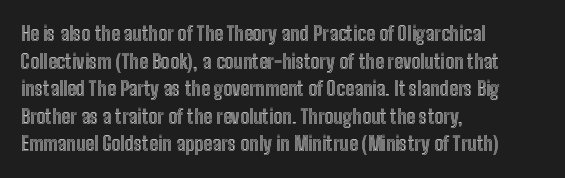
The image shows 20 px text type, upright; set left-aligned, normal line spacing (1.38x), normal letter spacing, not underlined.
